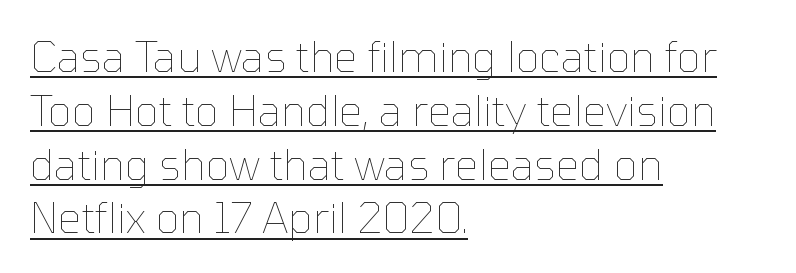
The image shows 42 px thin type, upright; set left-aligned, normal line spacing (1.28x), normal letter spacing, underlined; low stroke contrast and a medium x-height.
